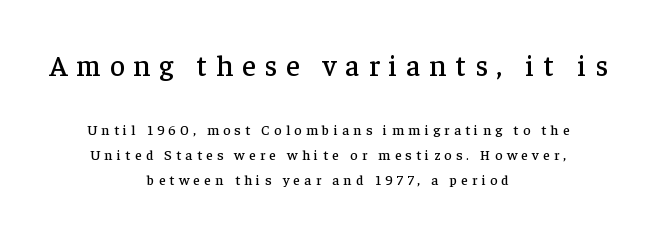
Here the glyphs are tracked loosely, breaking word shapes into spaced letters. Caption: multi-line text, centered on the measure. Rendered with straight, roman letterforms. Descenders are the only things crossing below the line.
